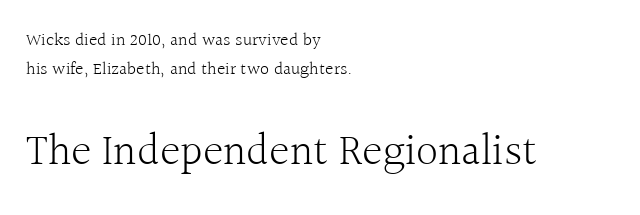
The typesetting does not lean heavy: it is not bold. The lettering stays uniformly vertical, giving the passage a roman look. Reading top to bottom, the characters get bigger at the block break. The glyphs are unaccompanied by any horizontal stroke below them. These lines stack with their left ends in a neat column. Standard letterfit; no display-style spreading of the glyphs.
